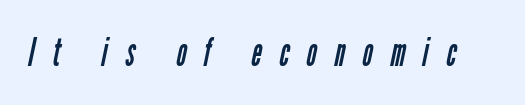
Observe the wide spacing: letters keep a clear distance from each other. Classification — sans serif. The face used here is proportionally spaced, like ordinary book or web type. Stems here are at most as thick as an everyday book face. Has an underline been added? It has not.
